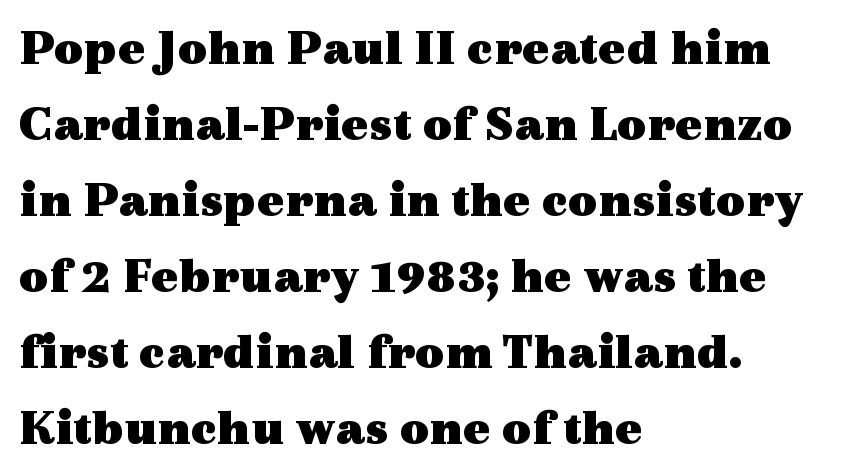
Do the characters align in a grid? No, the font is proportional. In terms of leading, this rendering sits right in the middle. The face used here is rendered with its standard letterfit. Is the type bold? Yes — the strokes are clearly thick and heavy.
